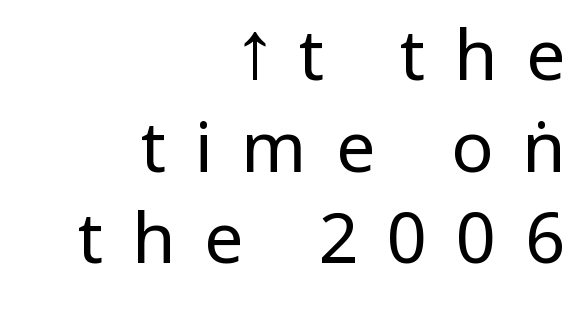
Q: Is the text bold? A: No.
Q: Is the text italic (slanted)? A: No, it is upright.
Q: Is the typeface a serif or a sans-serif typeface? A: Sans-serif.
Q: Is the text underlined? A: No.
Q: How is the paragraph aligned? A: Right-aligned.
Q: Is the spacing between letters normal or unusually wide? A: Unusually wide.
Q: Is the spacing between lines tight, normal or loose? A: Normal.
Q: Width (condensed, normal, or wide)? A: Condensed.
Q: Stroke contrast? A: Low.
